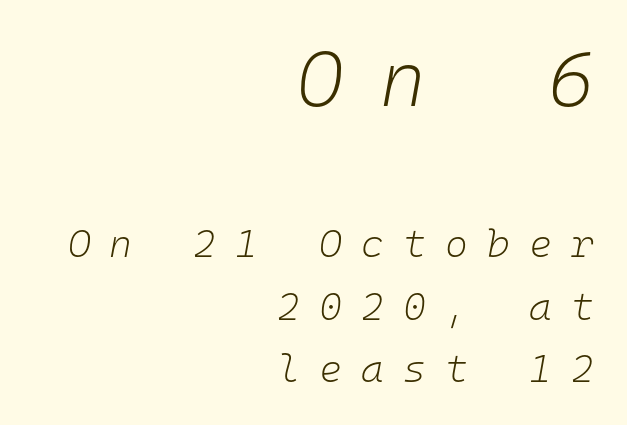
The image shows 78 px light type, italic (leaning right), monospaced; set right-aligned, normal line spacing (1.6x), unusually wide letter spacing (+0.49 em), not underlined; the first (top) block is 2.0x larger; low stroke contrast and a medium x-height.
